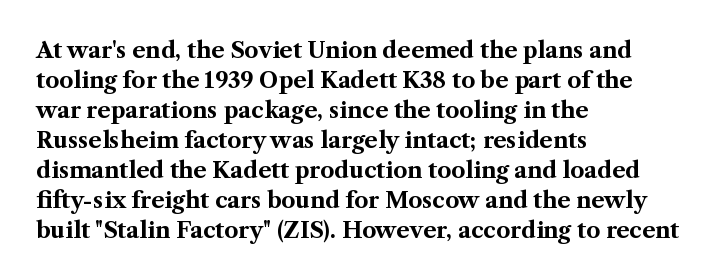
{"italic": "no", "bold": "yes", "underline": "no", "align": "left", "line_spacing": "normal", "line_spacing_ratio": 1.36, "letter_spacing": "normal", "letter_spacing_em": 0.0, "glyph_px": 22}
